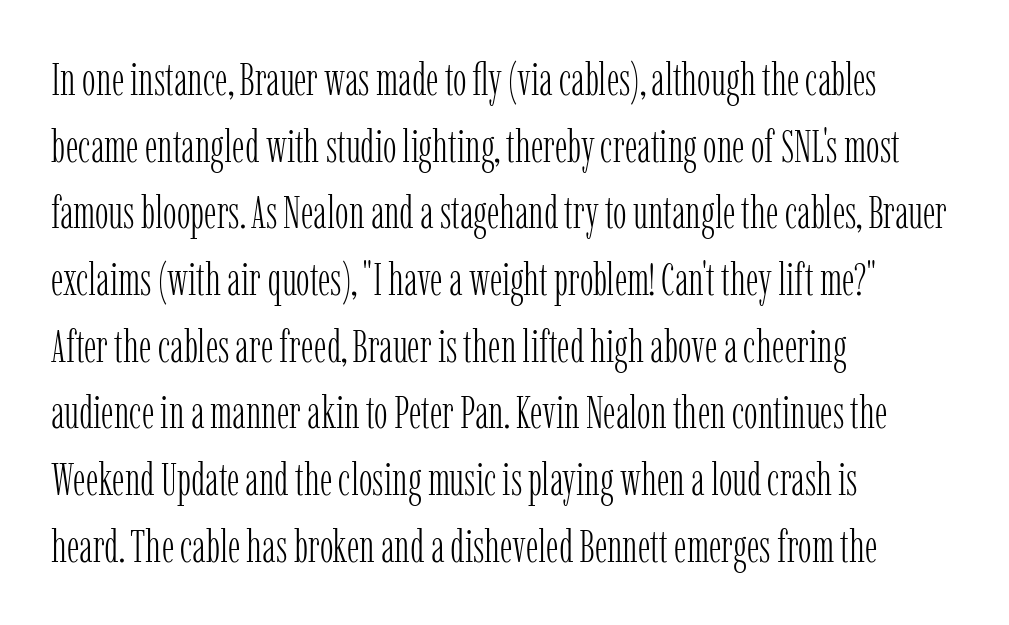
{"serif": "yes", "italic": "no", "bold": "no", "weight": "light", "width": "condensed", "stroke_contrast": "low", "x_height": "medium", "monospaced": "no", "underline": "no", "align": "left", "line_spacing": "normal", "line_spacing_ratio": 1.45, "letter_spacing": "normal", "letter_spacing_em": 0.0, "glyph_px": 46}
